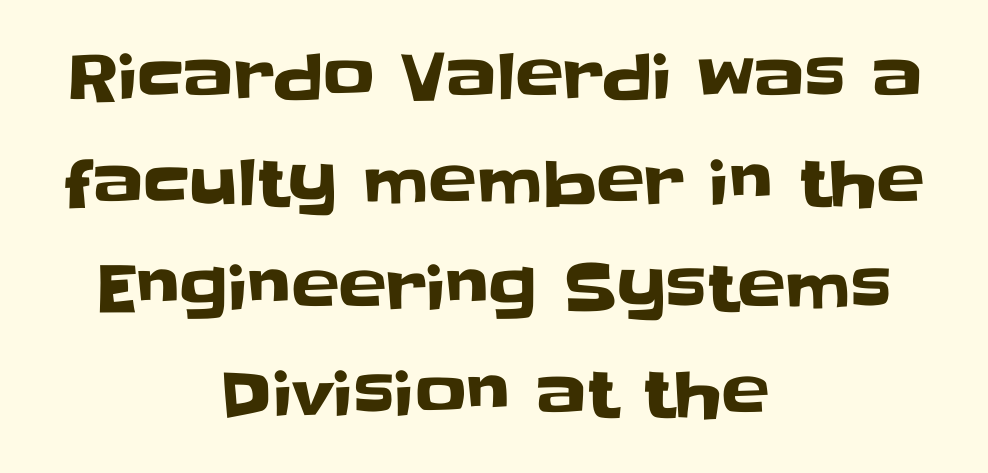
The image shows 64 px sans-serif type, upright; set centered, normal line spacing (1.65x), normal letter spacing, not underlined; low stroke contrast and a large x-height.
